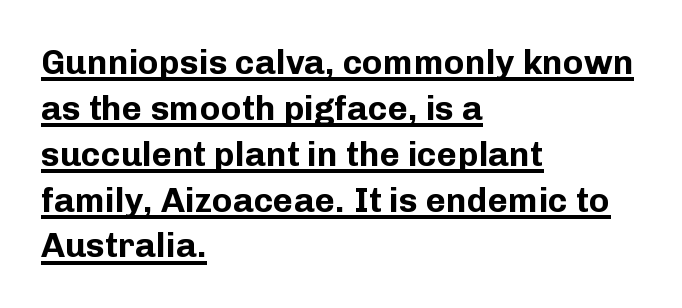
Q: Is the text bold? A: Yes.
Q: Is the text italic (slanted)? A: No, it is upright.
Q: Is the typeface a serif or a sans-serif typeface? A: Sans-serif.
Q: Is the text underlined? A: Yes.
Q: How is the paragraph aligned? A: Left-aligned.
Q: Is the spacing between letters normal or unusually wide? A: Normal.
Q: Is the spacing between lines tight, normal or loose? A: Normal.
Q: Width (condensed, normal, or wide)? A: Normal.
Q: Stroke contrast? A: Low.
Q: x-height? A: Medium.
Q: Monospaced? A: No.
